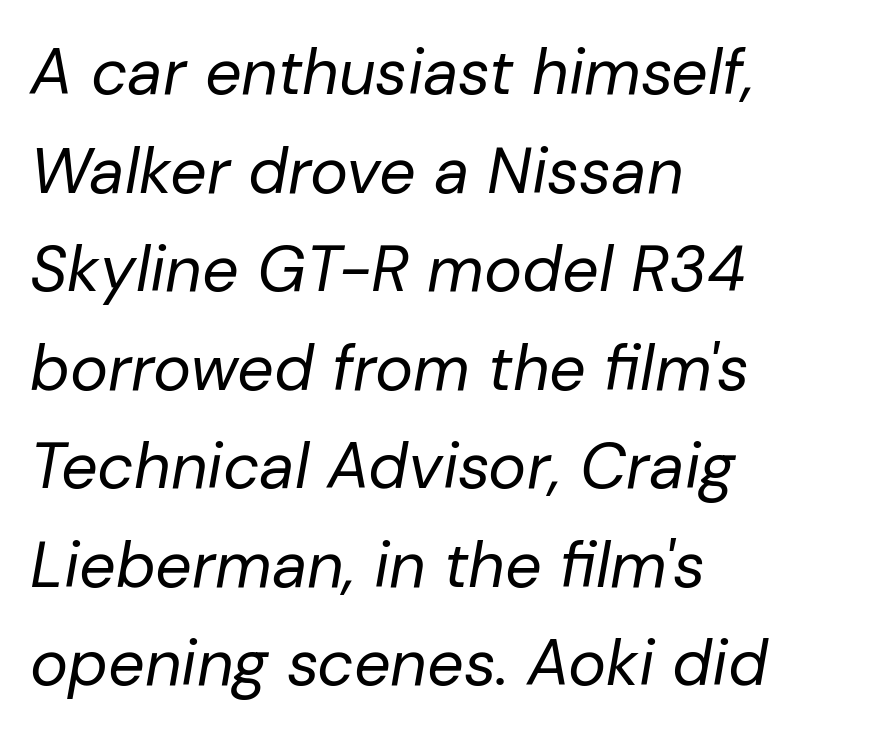
This block has exactly the height ordinary leading produces. On a weight scale, this lands at 450 or below. Unmarked baselines from the first word to the last. Note the varied advance widths — an 'i' is clearly narrower than an 'm'. Is the block centered? No — it sits flush against the left margin.
